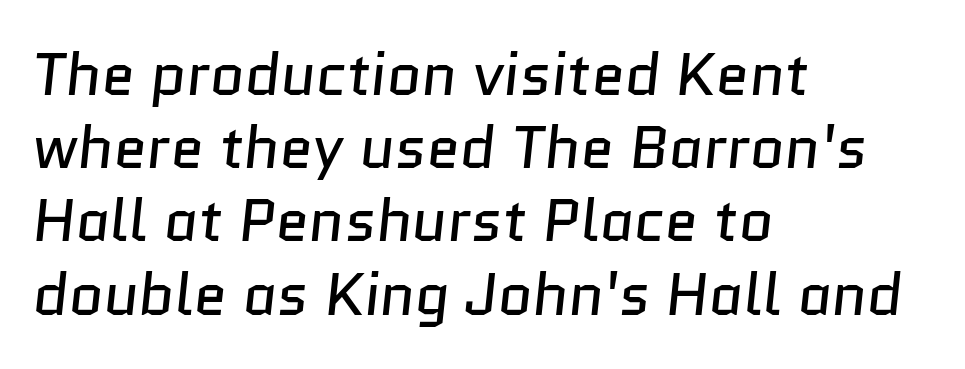
Q: Is the text bold? A: No.
Q: Is the typeface a serif or a sans-serif typeface? A: Sans-serif.
Q: Is the text underlined? A: No.
Q: How is the paragraph aligned? A: Left-aligned.
Q: Is the spacing between letters normal or unusually wide? A: Normal.
Q: Width (condensed, normal, or wide)? A: Normal.
Q: Stroke contrast? A: Low.
Q: x-height? A: Medium.
Q: Monospaced? A: No.
